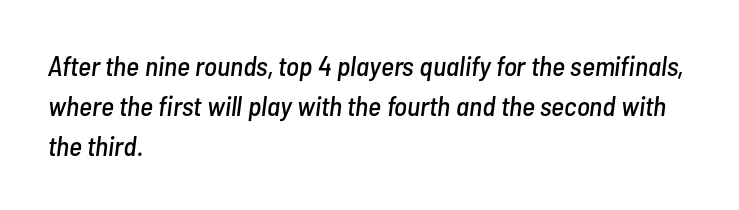
The image shows 28 px condensed type, italic (leaning right); set left-aligned, normal line spacing (1.42x), normal letter spacing, not underlined; low stroke contrast and a medium x-height.
